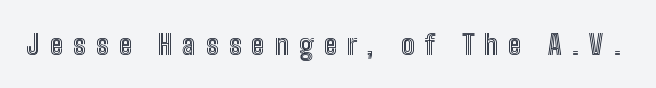
{"italic": "no", "width": "condensed", "x_height": "medium", "monospaced": "no", "underline": "no", "letter_spacing": "wide", "letter_spacing_em": 0.37, "glyph_px": 28}
